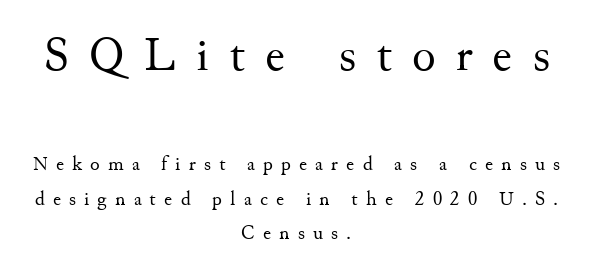
The image shows 49 px regular-weight serif type, upright; set centered, line spacing 1.73x, unusually wide letter spacing (+0.41 em), not underlined; the first (top) block is 2.45x larger; medium stroke contrast and a small x-height.
